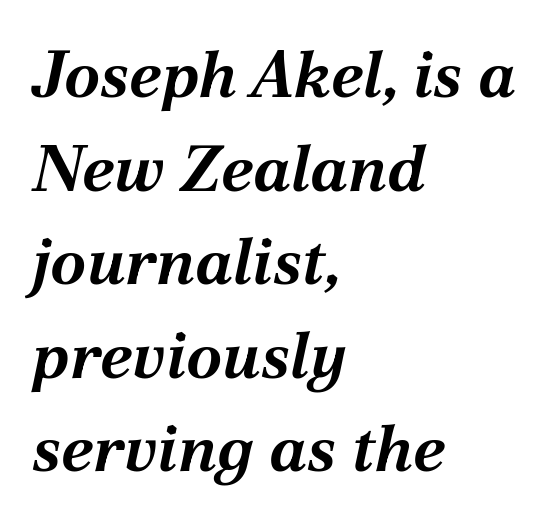
Q: Is the text bold? A: Yes.
Q: Is the text italic (slanted)? A: Yes, it leans right by about 12 degrees.
Q: Is the text underlined? A: No.
Q: How is the paragraph aligned? A: Left-aligned.
Q: Is the spacing between letters normal or unusually wide? A: Normal.
Q: Is the spacing between lines tight, normal or loose? A: Normal.
Q: Width (condensed, normal, or wide)? A: Normal.
Q: Stroke contrast? A: Medium.
Q: x-height? A: Medium.
Q: Monospaced? A: No.
